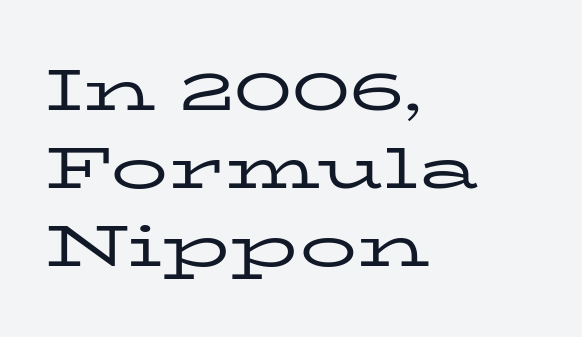
Compared with typical body copy, the letter spacing here is the same. In terms of posture, this sample is upright. Serifs: yes, visible at the terminals of the letterforms. The letters advance in unequal steps, a hallmark of proportional type. Bold? No — there's no thickening of the strokes.
